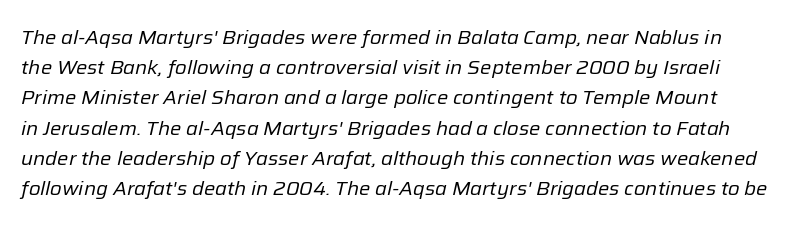
{"italic": "yes", "lean": "right", "slant_degrees": 12, "bold": "no", "underline": "no", "line_spacing": "normal", "line_spacing_ratio": 1.51, "letter_spacing": "normal", "letter_spacing_em": 0.0, "glyph_px": 20}
